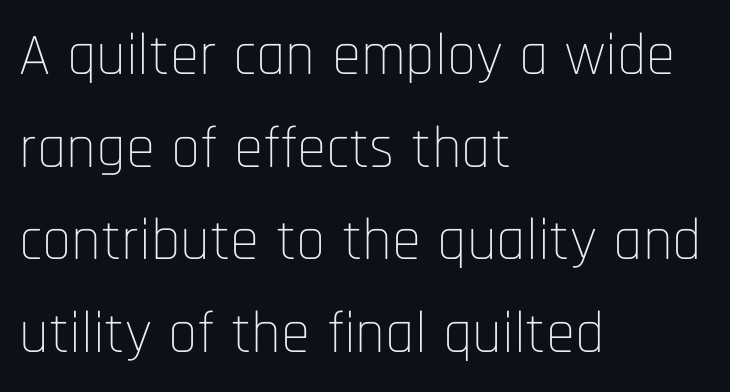
The image shows 59 px thin, condensed sans-serif type, upright; set left-aligned, normal line spacing (1.57x), normal letter spacing, not underlined; low stroke contrast and a large x-height.
